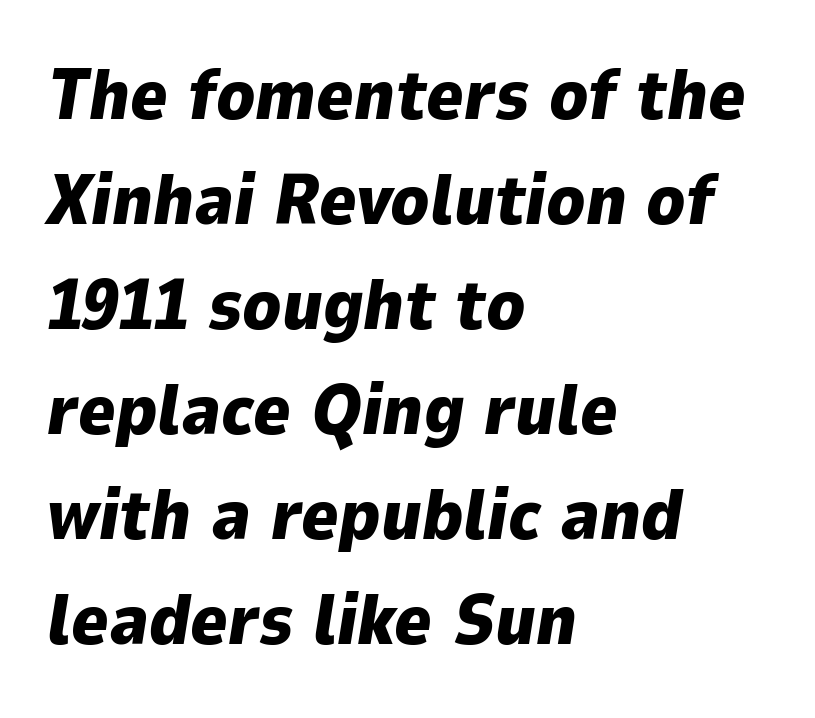
{"italic": "yes", "lean": "right", "slant_degrees": 9, "bold": "yes", "weight": "heavy", "width": "normal", "stroke_contrast": "low", "x_height": "medium", "monospaced": "no", "underline": "no", "align": "left", "line_spacing": "normal", "line_spacing_ratio": 1.48, "letter_spacing": "normal", "letter_spacing_em": 0.0, "glyph_px": 71}
